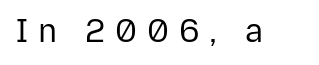
The tracking reads as deliberately expanded to a designer's eye. The words here are not underlined. Examine the stroke ends and you'll find no serifs. Rendered with straight, roman letterforms.
